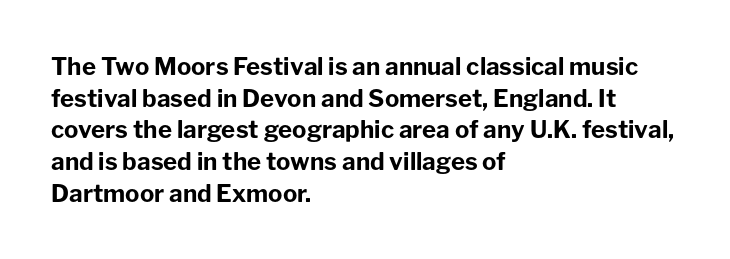
{"italic": "no", "bold": "yes", "underline": "no", "align": "left", "line_spacing": "normal", "line_spacing_ratio": 1.32, "letter_spacing": "normal", "letter_spacing_em": 0.0, "glyph_px": 24}
